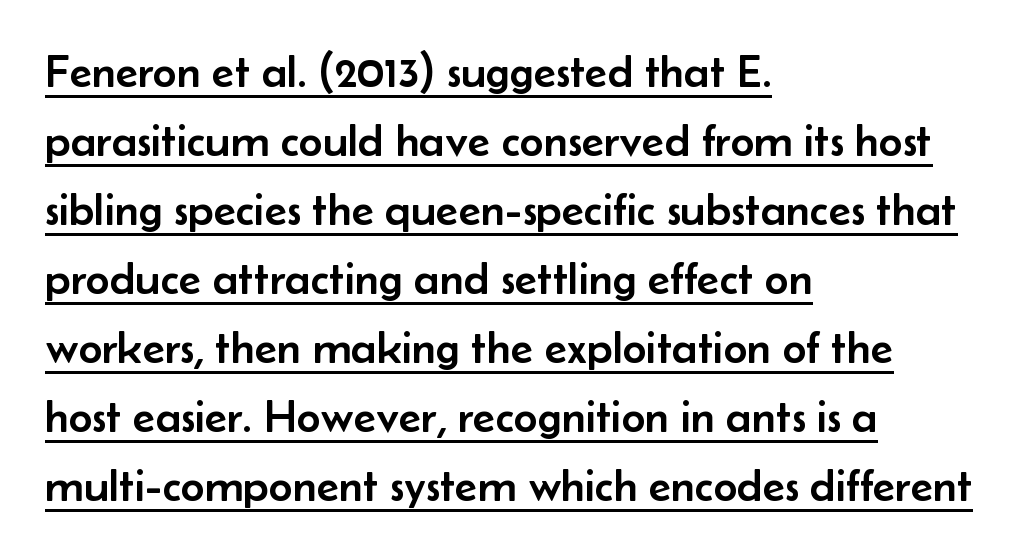
{"serif": "no", "italic": "no", "width": "normal", "stroke_contrast": "low", "x_height": "small", "monospaced": "no", "underline": "yes", "align": "left", "line_spacing": "normal", "line_spacing_ratio": 1.5, "letter_spacing": "normal", "letter_spacing_em": 0.0, "glyph_px": 46}
